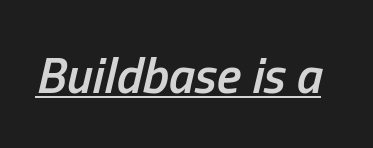
This sample carries an underscore along the baseline area. This is oblique type, the kind used for emphasis or titles. Students, note that the glyphs here touch the page at normal intervals. On the weight axis this lands at semibold, roughly 600. These lines are rendered in a variable-pitch font.
